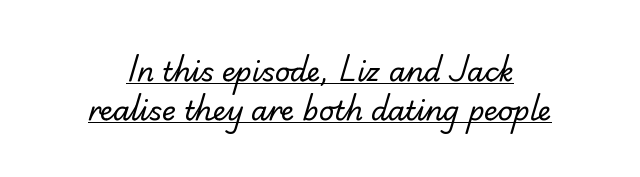
{"bold": "no", "underline": "yes", "align": "center", "line_spacing": "normal", "line_spacing_ratio": 1.45, "letter_spacing": "normal", "letter_spacing_em": 0.0, "glyph_px": 27}
